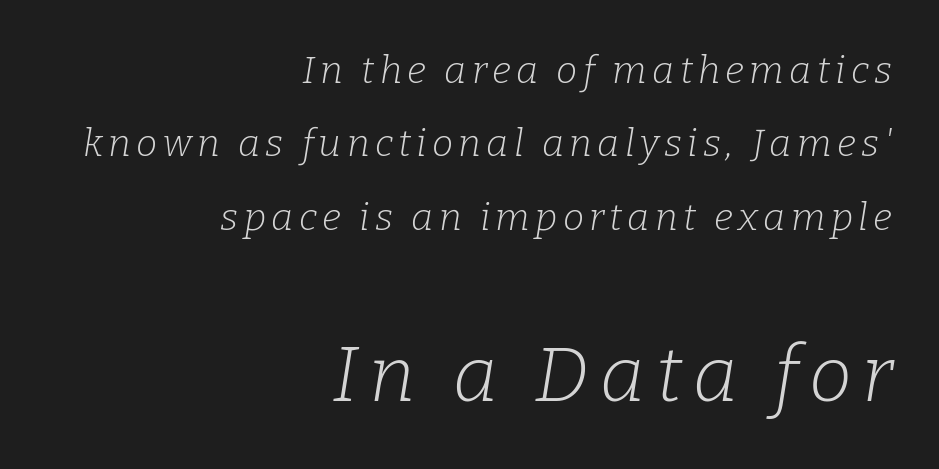
The image shows 77 px light serif type, italic (leaning right); set right-aligned, loose line spacing (1.93x), not underlined; the second (bottom) block is 2.03x larger; low stroke contrast and a medium x-height.
